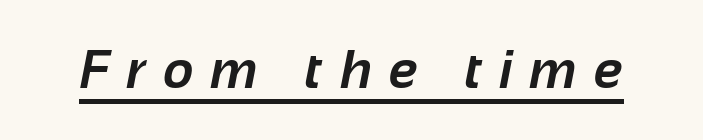
Q: Is the text bold? A: Yes.
Q: Is the typeface a serif or a sans-serif typeface? A: Sans-serif.
Q: Is the text underlined? A: Yes.
Q: Is the spacing between letters normal or unusually wide? A: Unusually wide.
Q: Width (condensed, normal, or wide)? A: Normal.
Q: Stroke contrast? A: Low.
Q: x-height? A: Medium.
Q: Monospaced? A: No.
